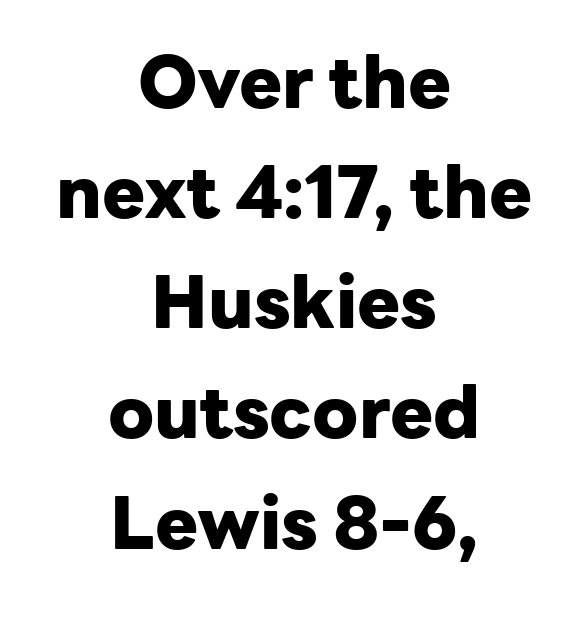
The image shows 72 px heavy sans-serif type, upright; set centered, normal line spacing (1.53x), normal letter spacing, not underlined; low stroke contrast and a medium x-height.
